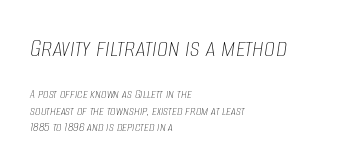
The image shows 28 px thin, condensed type, italic (leaning right); set left-aligned, line spacing 1.17x, normal letter spacing, not underlined; the first (top) block is 2.0x larger; low stroke contrast and a large x-height.
